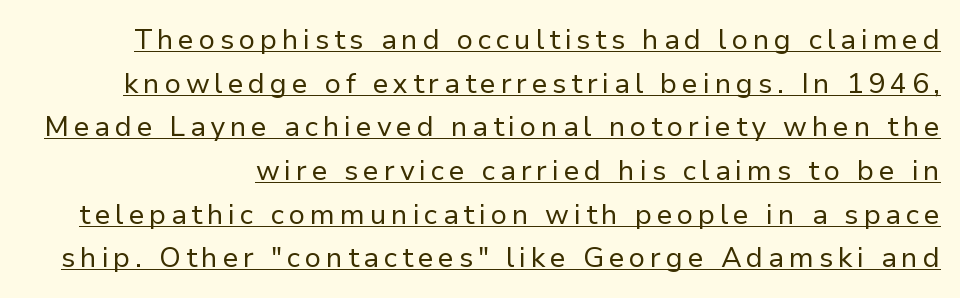
The designer went with a sans here, leaving each stem footless. Proportional: the letters do not fall into vertical columns. Notice how a bar underscores the lettering throughout. Is this a heavy cut? Hardly; it is regular or lighter. Do the letters lean? They stand straight.
